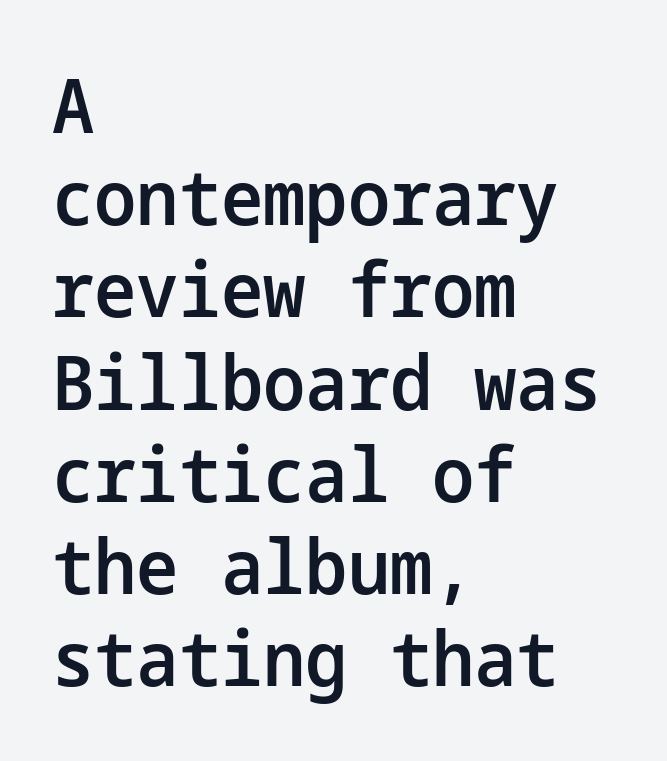
{"serif": "no", "italic": "no", "bold": "semi", "weight": "semibold", "width": "normal", "stroke_contrast": "low", "x_height": "medium", "underline": "no", "align": "left", "line_spacing_ratio": 1.23, "letter_spacing": "normal", "letter_spacing_em": 0.0, "glyph_px": 75}
